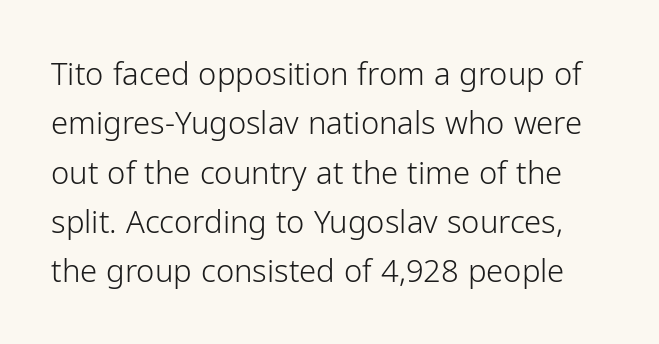
{"serif": "no", "italic": "no", "bold": "no", "weight": "light", "width": "normal", "stroke_contrast": "low", "x_height": "medium", "monospaced": "no", "underline": "no", "line_spacing": "normal", "line_spacing_ratio": 1.59, "letter_spacing": "normal", "letter_spacing_em": 0.0, "glyph_px": 31}
